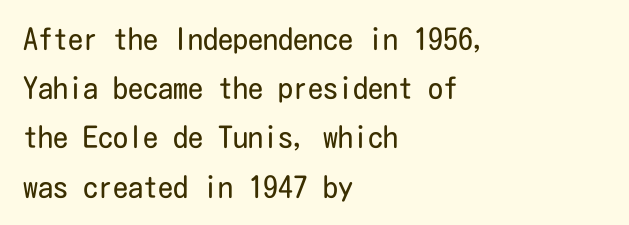
Heft: none added — not bold. Type without underlining. The rendering shows plain stroke endings on the letterforms — a sans-serif design. Spacing between characters is what you'd get straight out of the box. Every character sits straight up, as roman type does. Is the block centered? No — it sits flush against the left margin.
